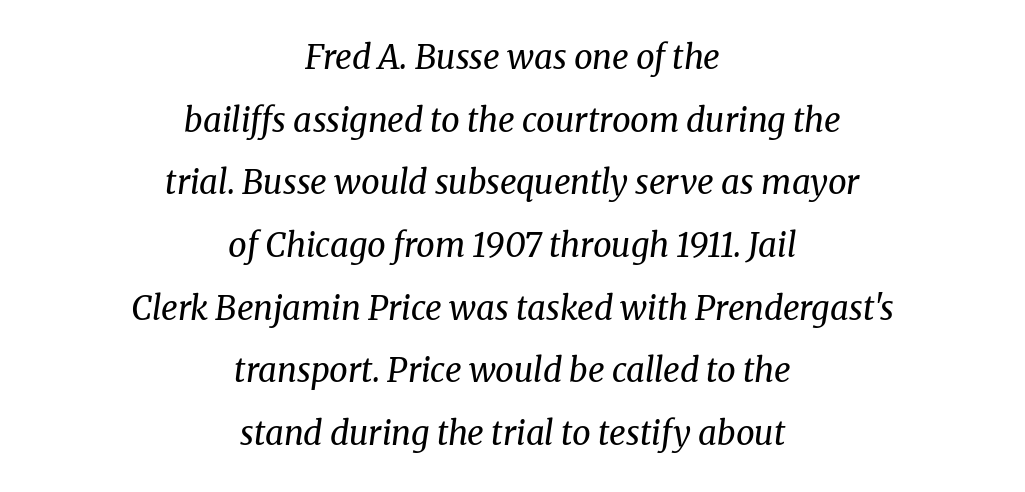
{"serif": "yes", "italic": "yes", "lean": "right", "slant_degrees": 8, "bold": "no", "weight": "regular", "width": "normal", "stroke_contrast": "medium", "x_height": "medium", "monospaced": "no", "underline": "no", "align": "center", "line_spacing": "loose", "line_spacing_ratio": 1.9, "letter_spacing": "normal", "letter_spacing_em": 0.0, "glyph_px": 33}
